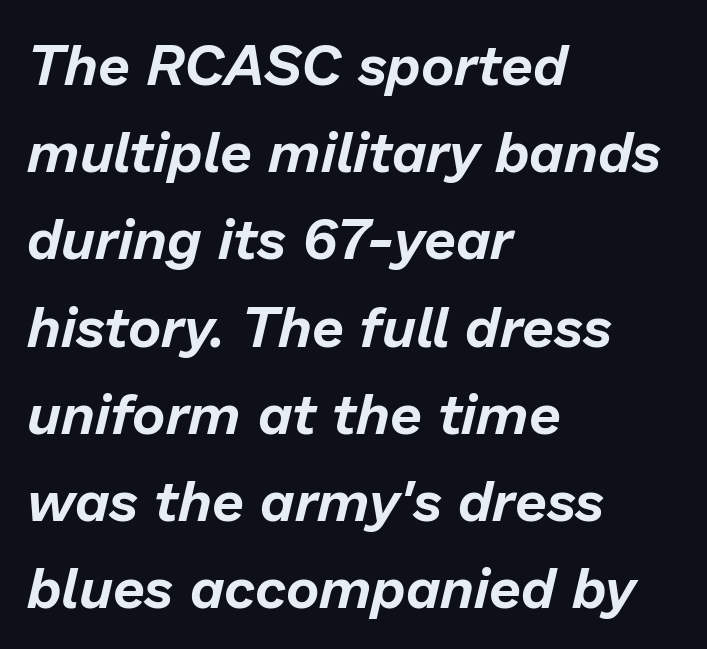
The passage shown is typed in a proportional face where columns would drift. Is there much room between lines? A standard amount, neither cramped nor airy. This rendering uses left alignment, leaving the right contour irregular. Descenders hang freely into open space.
